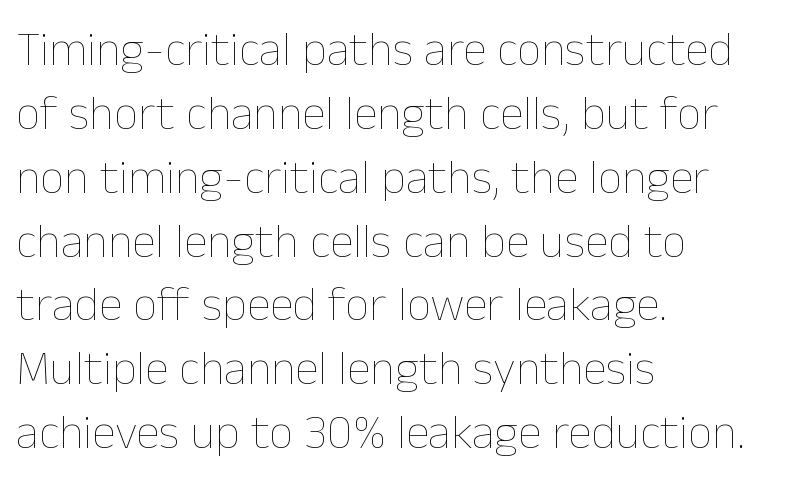
Q: Is the text bold? A: No.
Q: Is the text italic (slanted)? A: No, it is upright.
Q: Is the text underlined? A: No.
Q: How is the paragraph aligned? A: Left-aligned.
Q: Is the spacing between letters normal or unusually wide? A: Normal.
Q: Is the spacing between lines tight, normal or loose? A: Normal.
Q: Width (condensed, normal, or wide)? A: Normal.
Q: Stroke contrast? A: Low.
Q: x-height? A: Medium.
Q: Monospaced? A: No.
